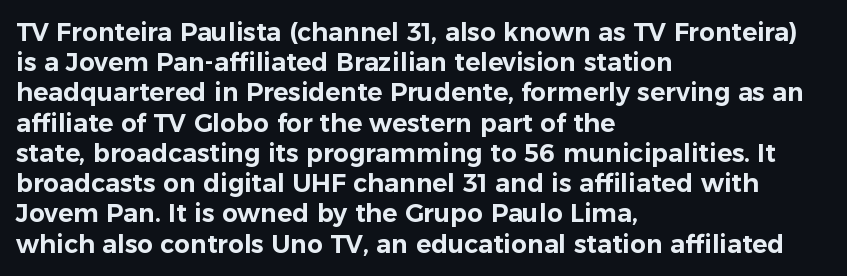
The image shows 25 px text type, upright; set left-aligned, line spacing 1.21x, normal letter spacing, not underlined.
